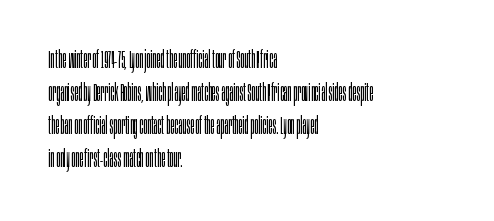
{"italic": "no", "bold": "no", "underline": "no", "align": "left", "line_spacing": "normal", "line_spacing_ratio": 1.37, "letter_spacing": "normal", "letter_spacing_em": 0.0, "glyph_px": 24}
